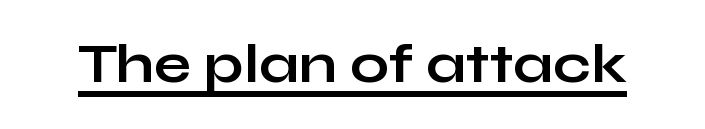
Q: Is the text bold? A: Yes.
Q: Is the text italic (slanted)? A: No, it is upright.
Q: Is the typeface a serif or a sans-serif typeface? A: Sans-serif.
Q: Is the text underlined? A: Yes.
Q: Is the spacing between letters normal or unusually wide? A: Normal.
Q: Width (condensed, normal, or wide)? A: Wide.
Q: Stroke contrast? A: Low.
Q: x-height? A: Medium.
Q: Monospaced? A: No.
